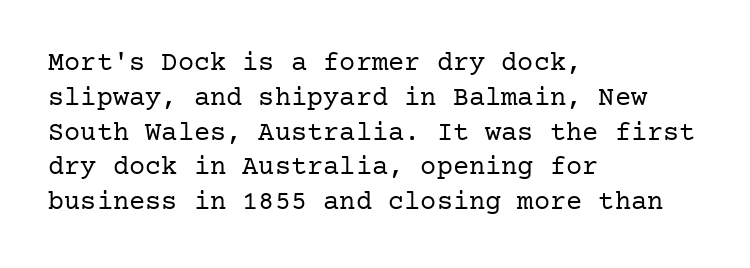
{"italic": "no", "bold": "no", "underline": "no", "align": "left", "line_spacing": "normal", "line_spacing_ratio": 1.29, "letter_spacing": "normal", "letter_spacing_em": 0.0, "glyph_px": 27}
